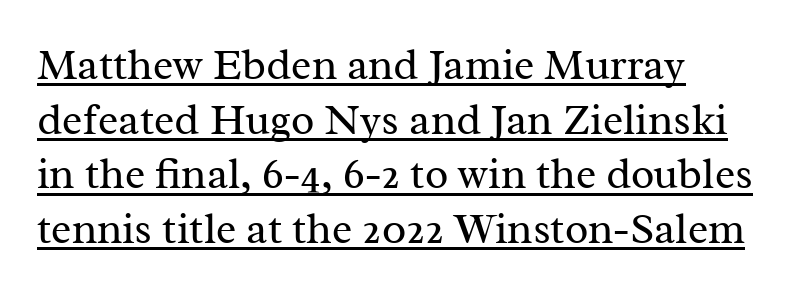
Q: Is the text bold? A: No.
Q: Is the text italic (slanted)? A: No, it is upright.
Q: Is the typeface a serif or a sans-serif typeface? A: Serif.
Q: Is the text underlined? A: Yes.
Q: How is the paragraph aligned? A: Left-aligned.
Q: Is the spacing between letters normal or unusually wide? A: Normal.
Q: Is the spacing between lines tight, normal or loose? A: Normal.
Q: Width (condensed, normal, or wide)? A: Normal.
Q: Stroke contrast? A: Medium.
Q: x-height? A: Medium.
Q: Monospaced? A: No.
